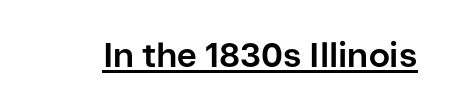
Plenty of ink on the page — the face is bold. Looks like regular typesetting: each glyph gets only the width it needs. Standard letterfit; no display-style spreading of the glyphs. Ordinary non-slanted type is in use. Underlining? Definitely there. The designer went with a sans here, leaving each stem footless.
